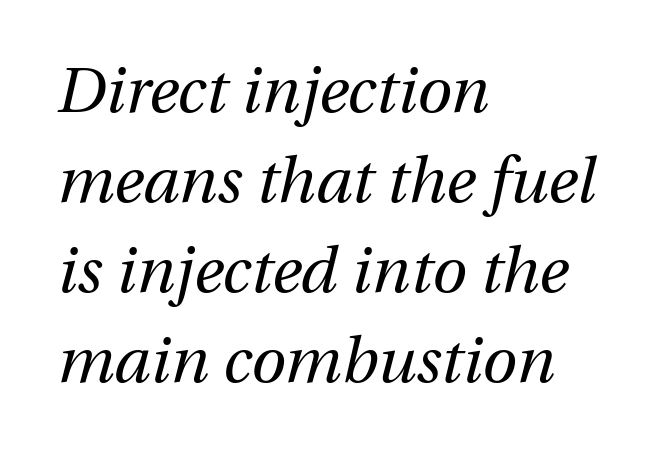
{"italic": "yes", "lean": "right", "slant_degrees": 12, "bold": "no", "weight": "regular", "width": "normal", "stroke_contrast": "medium", "x_height": "medium", "monospaced": "no", "underline": "no", "align": "left", "line_spacing": "normal", "line_spacing_ratio": 1.43, "letter_spacing": "normal", "letter_spacing_em": 0.0, "glyph_px": 63}
